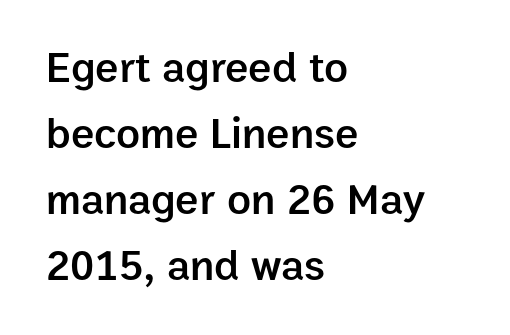
Check where the strokes stop: nothing finishes them off — pure sans. Reading down the block, your eye returns to a fixed left position each line. Do the characters align in a grid? No, the font is proportional. The passage shown is not underscored anywhere.
